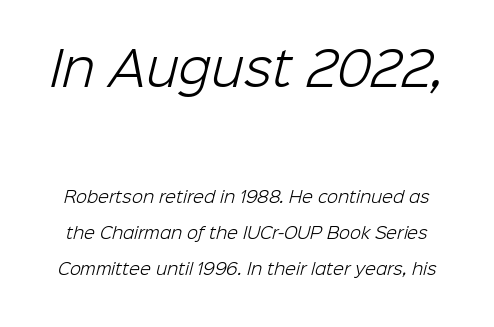
The rendering shows plain stroke endings on the letterforms — a sans-serif design. Here the designer chose a conventional face with non-uniform glyph widths. Compared with a typical body face, this is equally light or lighter still. Just letters on the line, the space beneath them empty.
